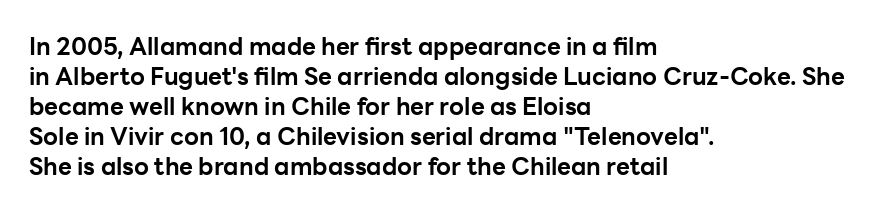
The image shows 24 px bold type, upright; set left-aligned, normal line spacing (1.25x), normal letter spacing, not underlined.
